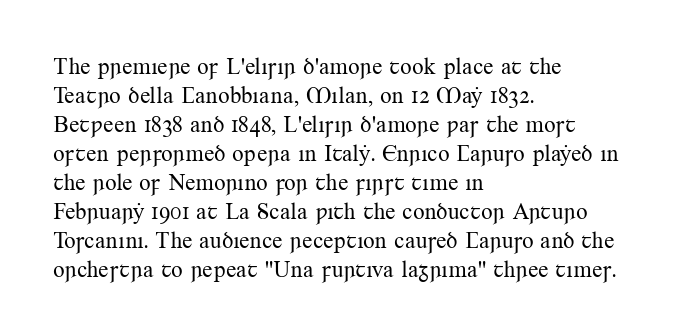
The image shows 23 px text type, upright; set left-aligned, normal line spacing (1.26x), normal letter spacing, not underlined.
